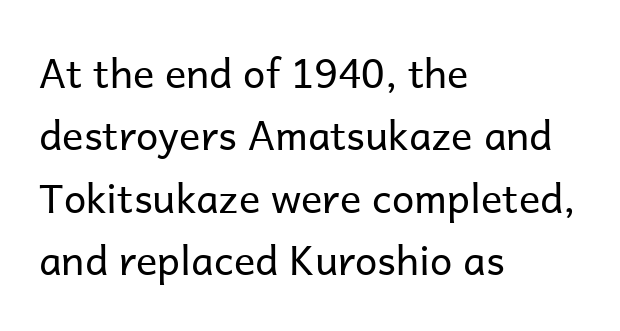
The image shows 40 px regular-weight sans-serif type, upright; set left-aligned, normal line spacing (1.56x), normal letter spacing, not underlined; low stroke contrast and a medium x-height.
